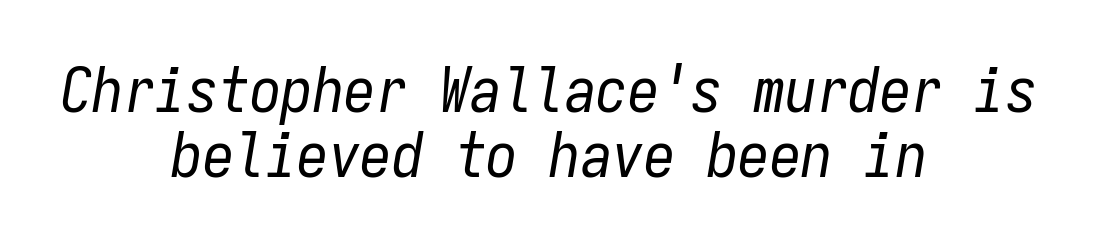
{"italic": "yes", "lean": "right", "slant_degrees": 9, "bold": "no", "weight": "regular", "width": "condensed", "stroke_contrast": "low", "x_height": "medium", "monospaced": "yes", "underline": "no", "align": "center", "line_spacing": "tight", "line_spacing_ratio": 1.03, "letter_spacing": "normal", "letter_spacing_em": 0.0, "glyph_px": 63}
